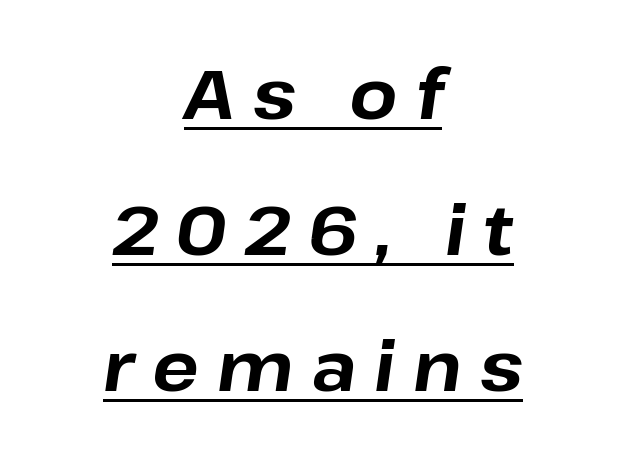
Do the characters align in a grid? No, the font is proportional. Quick note: italic. Both edges are ragged and mirror each other, which tells us the setting is centered. Weight check: bold — yes, fully. Honestly, the letter spacing is so wide it's the main thing you notice.
